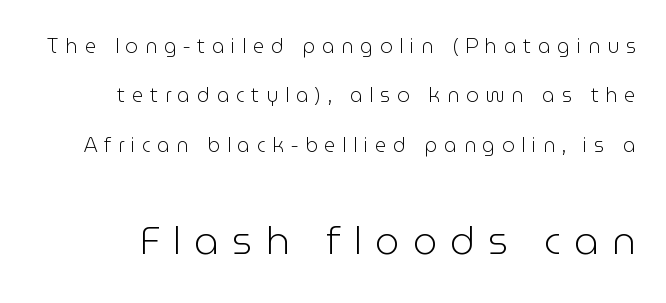
Q: Is the text bold? A: No.
Q: Is the text italic (slanted)? A: No, it is upright.
Q: Is the typeface a serif or a sans-serif typeface? A: Sans-serif.
Q: Is the text underlined? A: No.
Q: Is the spacing between letters normal or unusually wide? A: Unusually wide.
Q: Is the spacing between lines tight, normal or loose? A: Loose.
Q: Which block of text is set in a larger size, the first (top) or the second (bottom)? A: The second (bottom) one.
Q: Width (condensed, normal, or wide)? A: Normal.
Q: Stroke contrast? A: Low.
Q: x-height? A: Medium.
Q: Monospaced? A: No.
